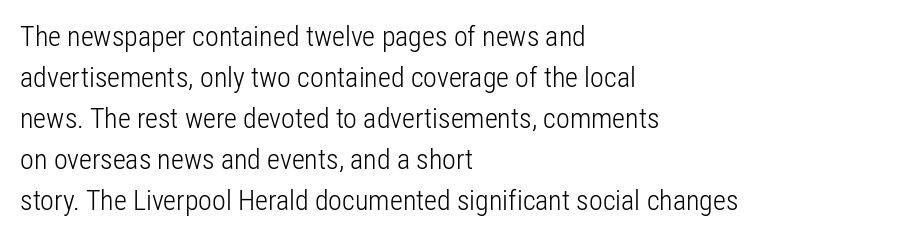
The image shows 28 px light, condensed sans-serif type, upright; set left-aligned, normal line spacing (1.46x), normal letter spacing, not underlined; low stroke contrast and a medium x-height.
